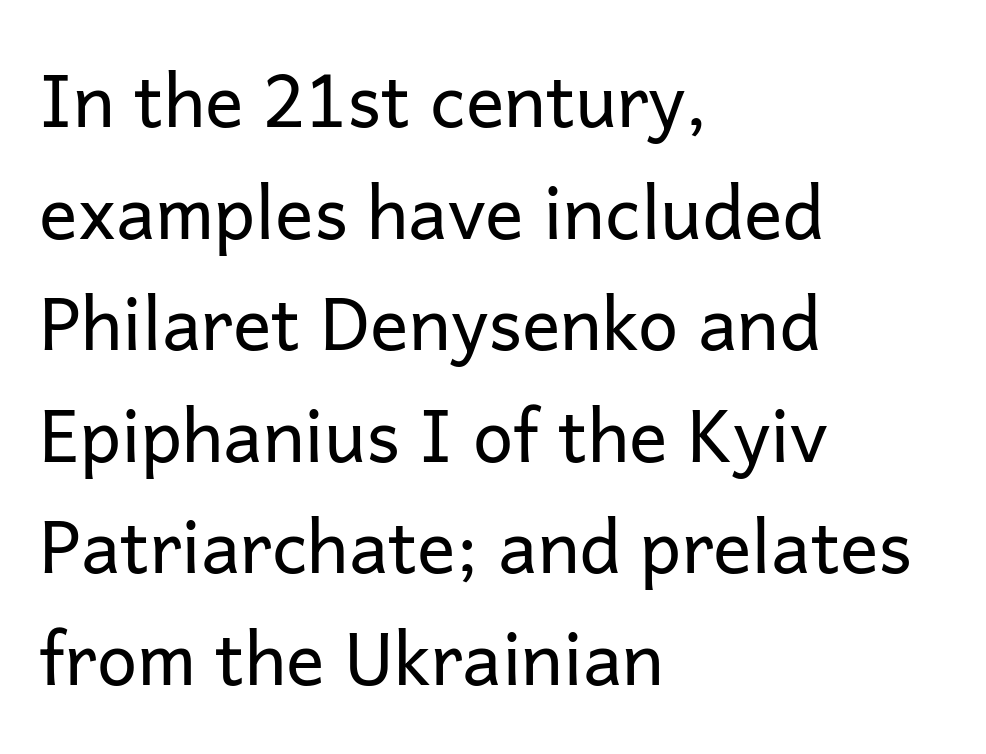
The image shows 72 px regular-weight sans-serif type, upright; set left-aligned, normal line spacing (1.55x), normal letter spacing, not underlined; low stroke contrast and a medium x-height.
